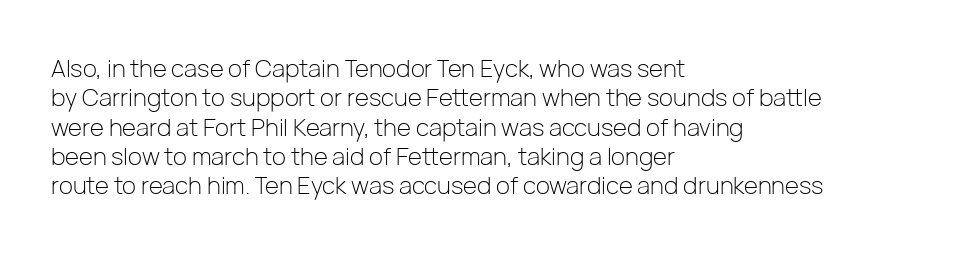
Q: Is the text bold? A: No.
Q: Is the text italic (slanted)? A: No, it is upright.
Q: Is the text underlined? A: No.
Q: How is the paragraph aligned? A: Left-aligned.
Q: Is the spacing between letters normal or unusually wide? A: Normal.
